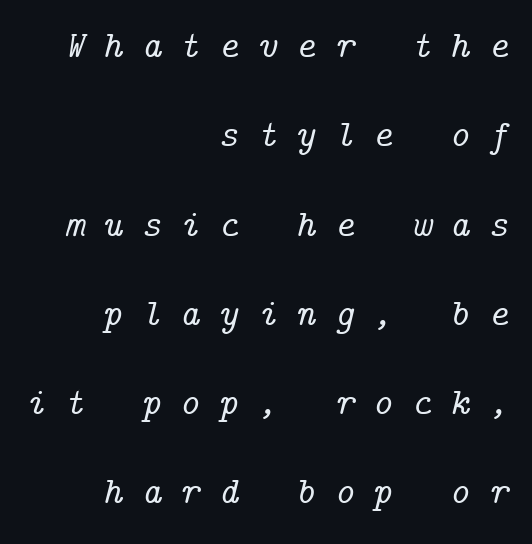
Q: Is the text italic (slanted)? A: Yes, it leans right by about 14 degrees.
Q: Is the typeface a serif or a sans-serif typeface? A: Serif.
Q: Is the text underlined? A: No.
Q: How is the paragraph aligned? A: Right-aligned.
Q: Is the spacing between letters normal or unusually wide? A: Unusually wide.
Q: Is the spacing between lines tight, normal or loose? A: Loose.
Q: Width (condensed, normal, or wide)? A: Normal.
Q: Stroke contrast? A: Low.
Q: x-height? A: Medium.
